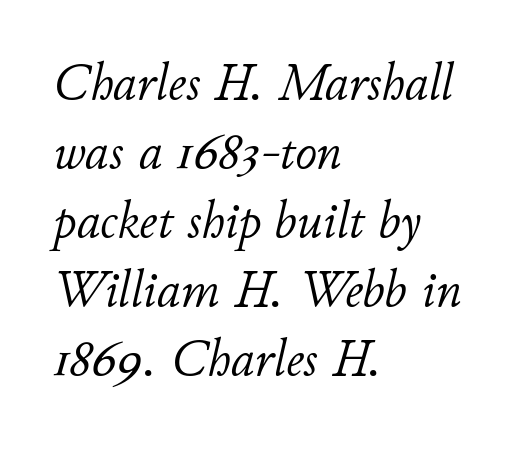
The image shows 53 px light type, italic (leaning right); set left-aligned, normal line spacing (1.3x), normal letter spacing, not underlined; low stroke contrast and a small x-height.
